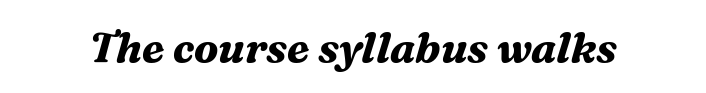
{"serif": "yes", "italic": "yes", "lean": "right", "slant_degrees": 16, "bold": "yes", "weight": "bold", "width": "normal", "stroke_contrast": "medium", "x_height": "medium", "monospaced": "no", "underline": "no", "letter_spacing": "normal", "letter_spacing_em": 0.0, "glyph_px": 42}
